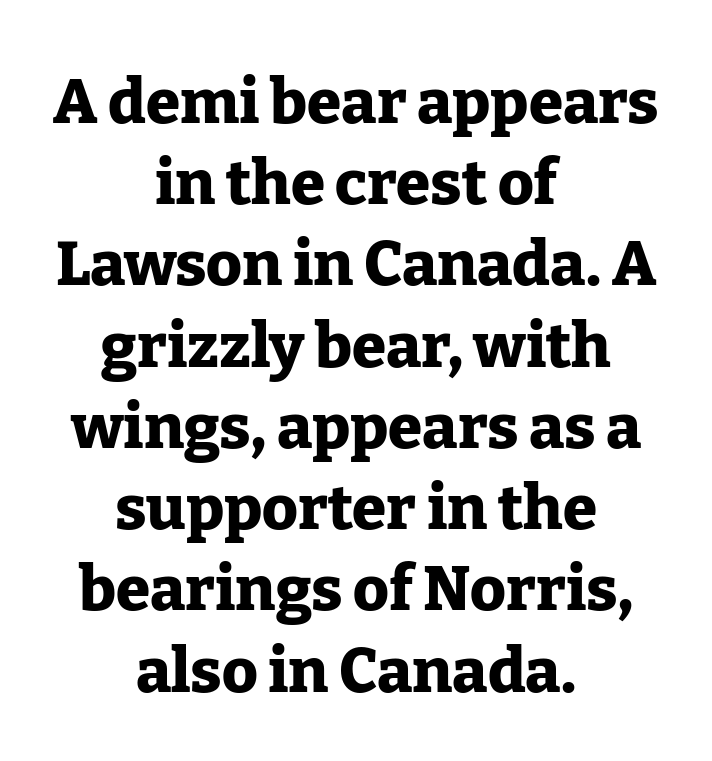
The image shows 62 px heavy serif type, upright; set centered, normal line spacing (1.31x), normal letter spacing, not underlined; low stroke contrast and a medium x-height.
